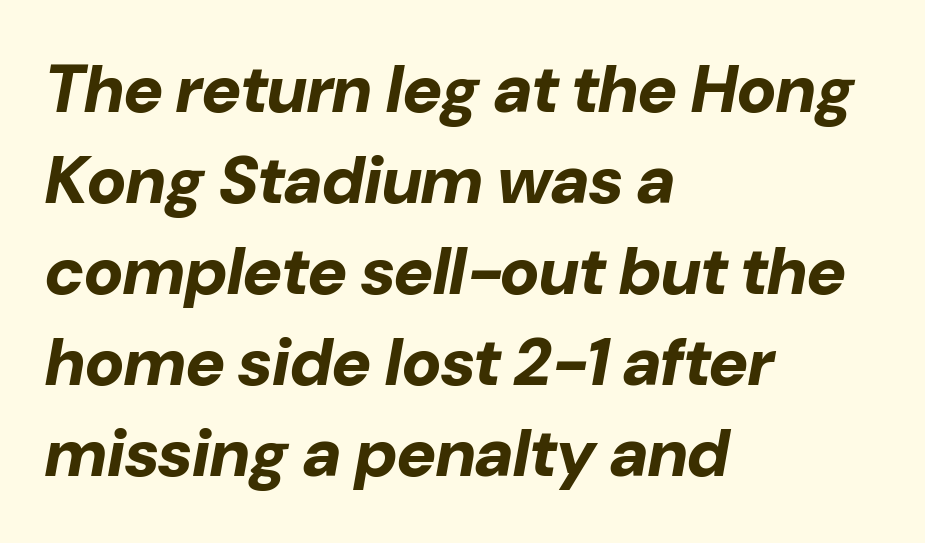
{"italic": "yes", "lean": "right", "slant_degrees": 10, "bold": "yes", "weight": "bold", "width": "normal", "stroke_contrast": "low", "x_height": "medium", "monospaced": "no", "underline": "no", "align": "left", "line_spacing": "normal", "line_spacing_ratio": 1.36, "letter_spacing": "normal", "letter_spacing_em": 0.0, "glyph_px": 67}
